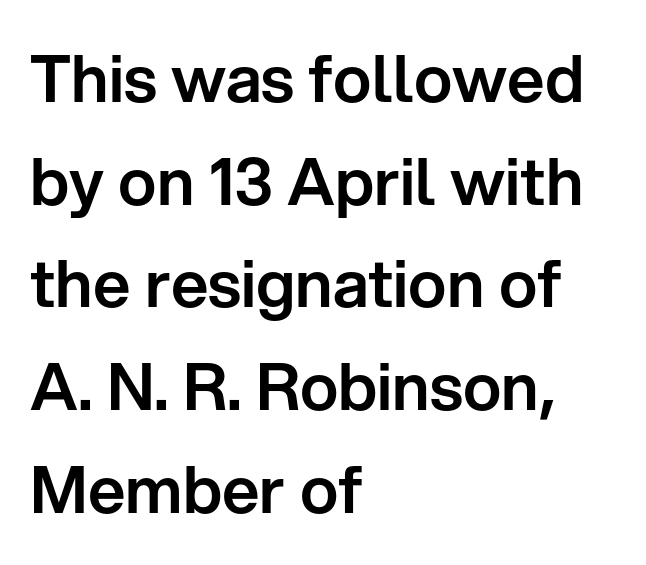
Q: Is the text italic (slanted)? A: No, it is upright.
Q: Is the typeface a serif or a sans-serif typeface? A: Sans-serif.
Q: Is the text underlined? A: No.
Q: How is the paragraph aligned? A: Left-aligned.
Q: Is the spacing between letters normal or unusually wide? A: Normal.
Q: Is the spacing between lines tight, normal or loose? A: Normal.
Q: Width (condensed, normal, or wide)? A: Normal.
Q: Stroke contrast? A: Low.
Q: x-height? A: Medium.
Q: Monospaced? A: No.
